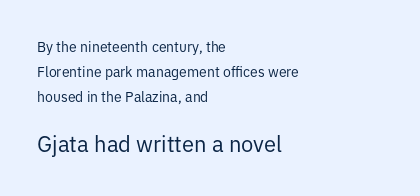
Q: Is the text bold? A: No.
Q: Is the text italic (slanted)? A: No, it is upright.
Q: Is the text underlined? A: No.
Q: How is the paragraph aligned? A: Left-aligned.
Q: Is the spacing between letters normal or unusually wide? A: Normal.
Q: Which block of text is set in a larger size, the first (top) or the second (bottom)? A: The second (bottom) one.
